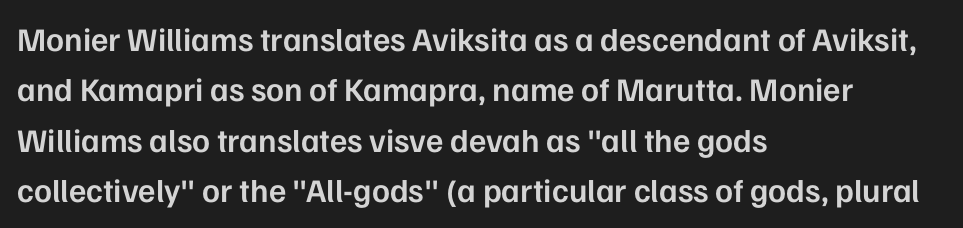
{"serif": "no", "italic": "no", "bold": "semi", "weight": "semibold", "width": "normal", "stroke_contrast": "low", "x_height": "medium", "monospaced": "no", "underline": "no", "align": "left", "line_spacing": "normal", "line_spacing_ratio": 1.53, "letter_spacing": "normal", "letter_spacing_em": 0.0, "glyph_px": 33}
